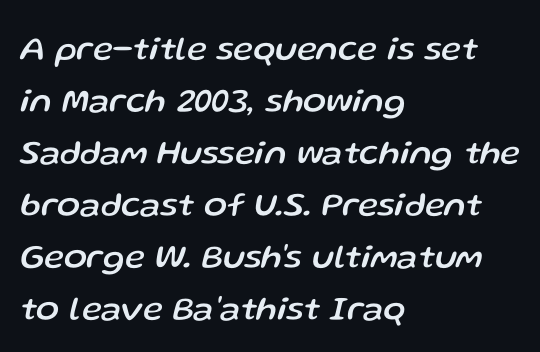
Horizontal bands of white between lines are of average thickness. Proportional: the letters do not fall into vertical columns. Yep, that's italic — everything's leaning. Caption: standard tracking, unaltered. No word sits above an underline.
